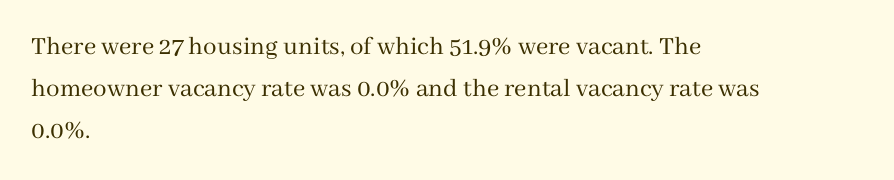
Q: Is the text bold? A: No.
Q: Is the text italic (slanted)? A: No, it is upright.
Q: Is the text underlined? A: No.
Q: How is the paragraph aligned? A: Left-aligned.
Q: Is the spacing between letters normal or unusually wide? A: Normal.
Q: Is the spacing between lines tight, normal or loose? A: Normal.
